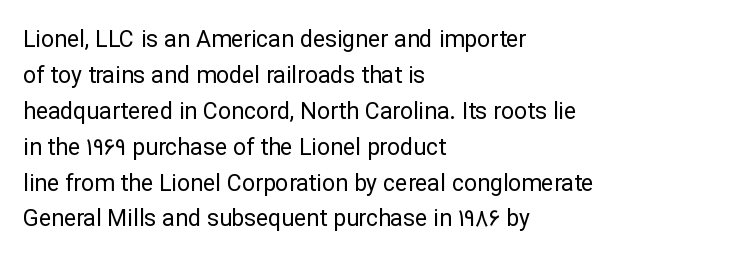
The image shows 23 px text type, upright; set left-aligned, normal line spacing (1.56x), normal letter spacing, not underlined.
